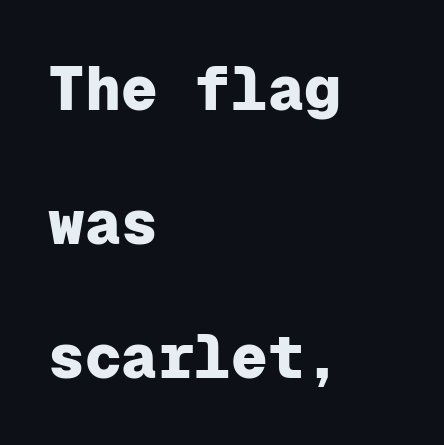
{"serif": "no", "italic": "no", "bold": "yes", "weight": "heavy", "width": "normal", "stroke_contrast": "low", "x_height": "medium", "monospaced": "yes", "underline": "no", "align": "left", "line_spacing": "loose", "line_spacing_ratio": 2.2, "letter_spacing": "normal", "letter_spacing_em": 0.0, "glyph_px": 61}
